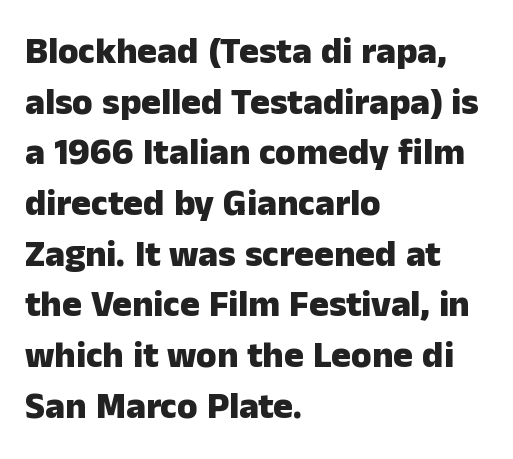
Quick note: interline space is typical. The line texture is even and compact thanks to regular tracking. Notice how the stems are strictly vertical — no italics here. These lines carry a lot of weight — the face is fully bold. Alignment: flush left.
